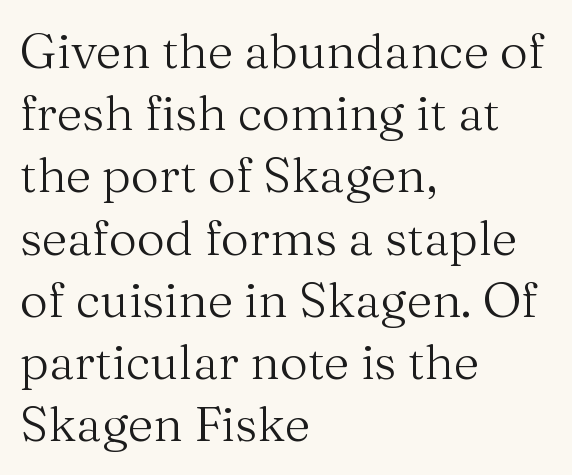
The image shows 49 px regular-weight serif type, upright; set left-aligned, normal line spacing (1.27x), normal letter spacing, not underlined; medium stroke contrast and a medium x-height.
